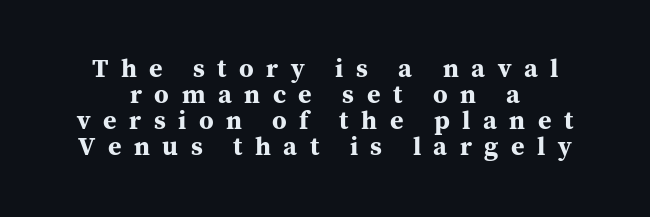
The image shows 26 px bold type, upright; set tight line spacing (1.0x), unusually wide letter spacing (+0.48 em), not underlined.
